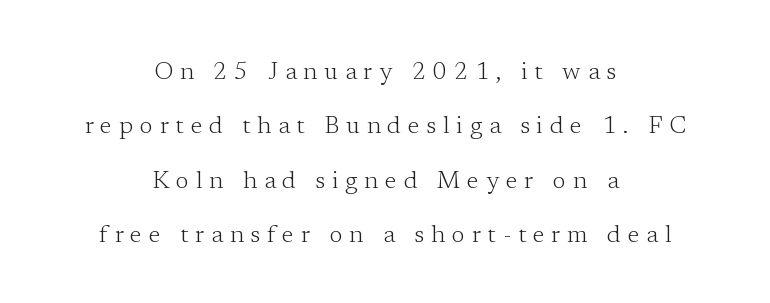
Q: Is the text bold? A: No.
Q: Is the text italic (slanted)? A: No, it is upright.
Q: Is the text underlined? A: No.
Q: How is the paragraph aligned? A: Centered.
Q: Is the spacing between letters normal or unusually wide? A: Unusually wide.
Q: Is the spacing between lines tight, normal or loose? A: Loose.
